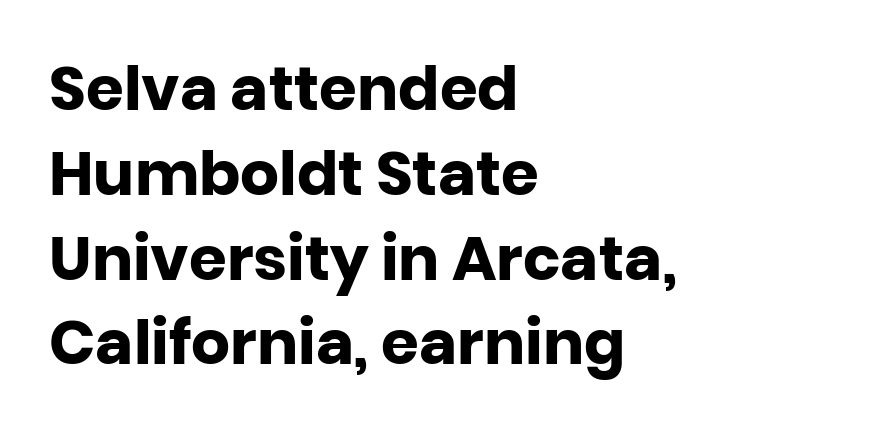
The image shows 61 px heavy sans-serif type, upright; set left-aligned, normal line spacing (1.39x), normal letter spacing, not underlined; low stroke contrast and a large x-height.
